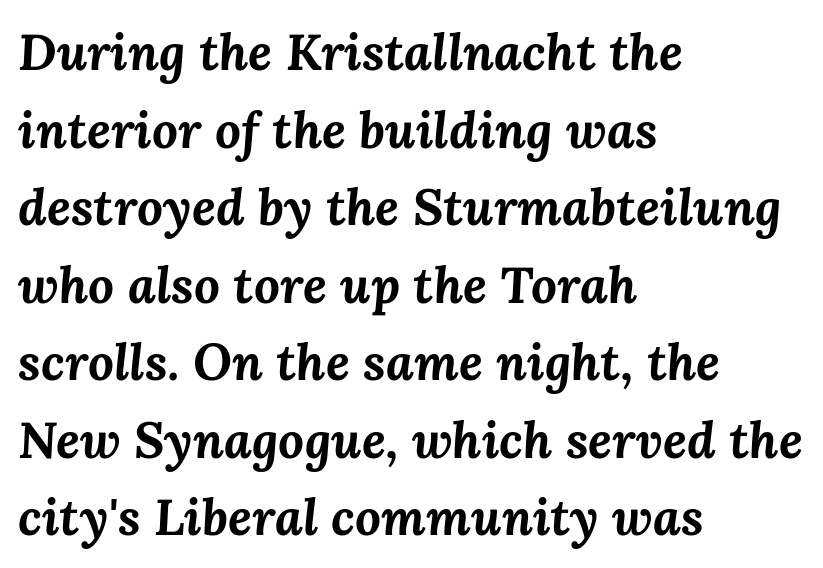
{"italic": "yes", "lean": "right", "slant_degrees": 3, "bold": "yes", "weight": "bold", "width": "normal", "stroke_contrast": "medium", "x_height": "medium", "monospaced": "no", "underline": "no", "align": "left", "line_spacing": "normal", "line_spacing_ratio": 1.52, "letter_spacing": "normal", "letter_spacing_em": 0.0, "glyph_px": 51}
